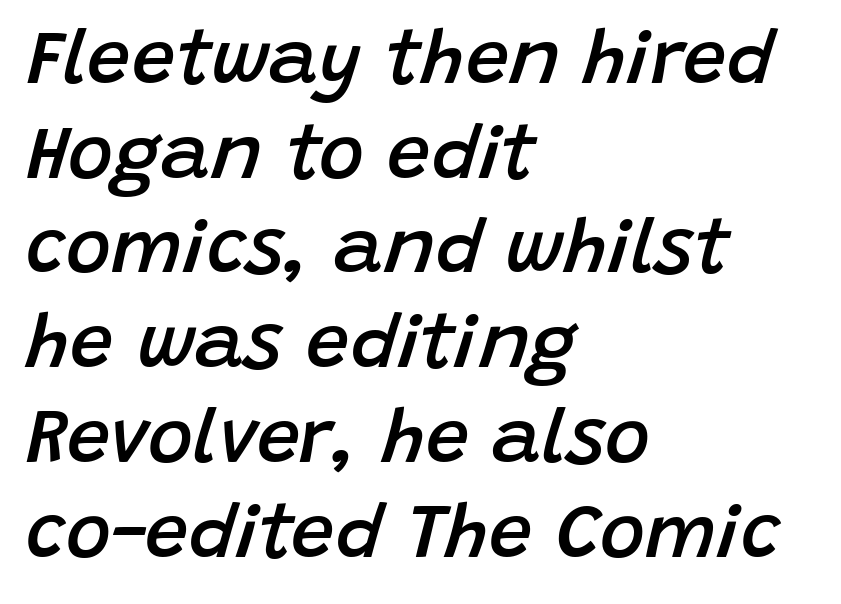
Q: Is the text bold? A: Semi-bold.
Q: Is the text italic (slanted)? A: Yes, it leans right by about 15 degrees.
Q: Is the text underlined? A: No.
Q: How is the paragraph aligned? A: Left-aligned.
Q: Is the spacing between letters normal or unusually wide? A: Normal.
Q: Width (condensed, normal, or wide)? A: Normal.
Q: Stroke contrast? A: Low.
Q: x-height? A: Large.
Q: Monospaced? A: No.
